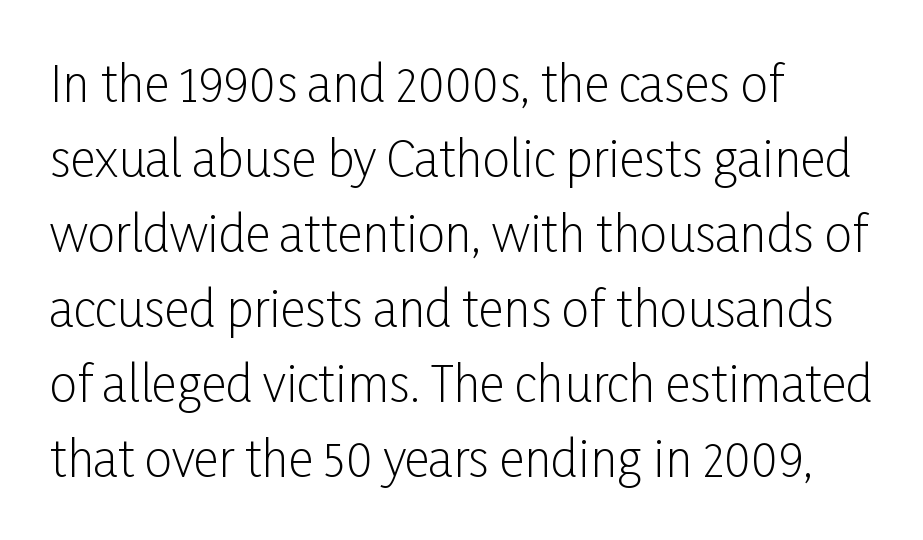
Every row of glyphs begins at an identical x-position on the left. Weight: not bold — regular or lighter. Classification — sans serif. The letters advance in unequal steps, a hallmark of proportional type. If you measured baseline to baseline, you'd find a middling distance. The zone under the glyphs is completely vacant.
